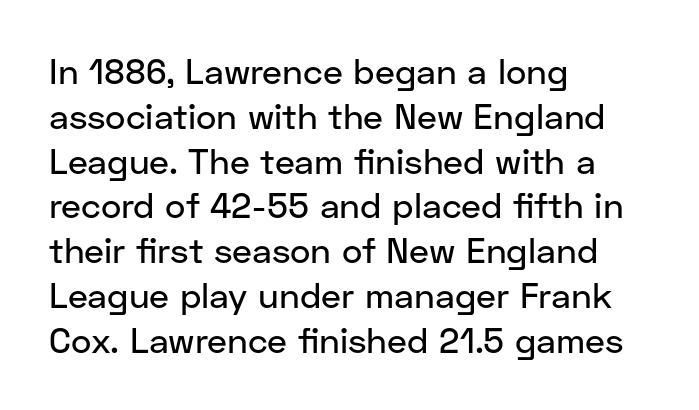
Q: Is the text italic (slanted)? A: No, it is upright.
Q: Is the typeface a serif or a sans-serif typeface? A: Sans-serif.
Q: Is the text underlined? A: No.
Q: How is the paragraph aligned? A: Left-aligned.
Q: Is the spacing between letters normal or unusually wide? A: Normal.
Q: Is the spacing between lines tight, normal or loose? A: Normal.
Q: Width (condensed, normal, or wide)? A: Normal.
Q: Stroke contrast? A: Low.
Q: x-height? A: Medium.
Q: Monospaced? A: No.
